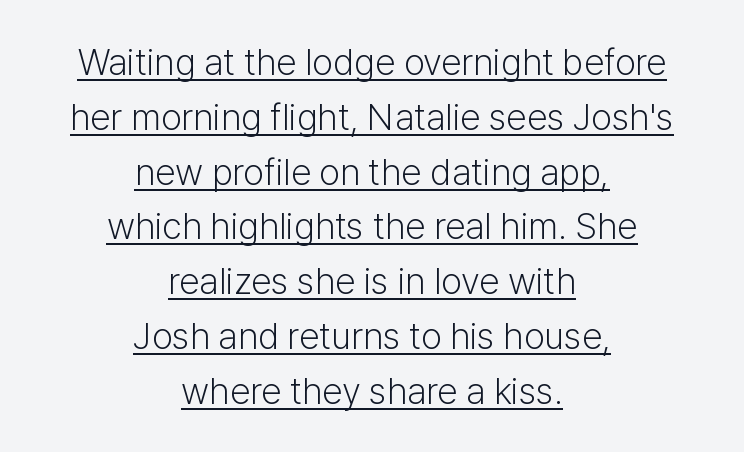
The paragraph shown floats in the horizontal middle. The cut favours lightness, reaching ordinary text weight at its darkest. What stands out about the letter spacing? Nothing — it is the standard amount. Examine the stroke ends and you'll find no serifs.
